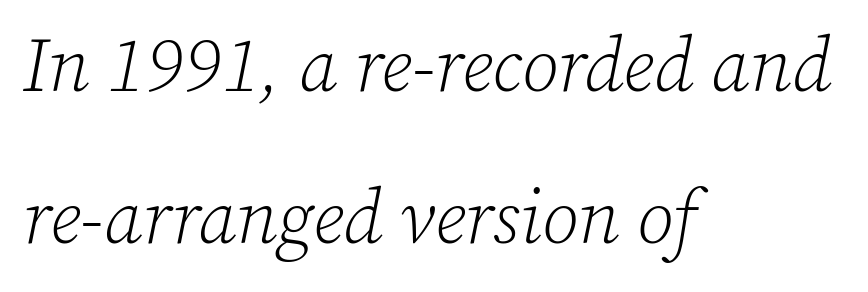
{"serif": "yes", "italic": "yes", "lean": "right", "slant_degrees": 12, "bold": "no", "weight": "light", "width": "normal", "stroke_contrast": "low", "x_height": "medium", "monospaced": "no", "underline": "no", "align": "left", "line_spacing": "loose", "line_spacing_ratio": 2.03, "letter_spacing": "normal", "letter_spacing_em": 0.0, "glyph_px": 75}
